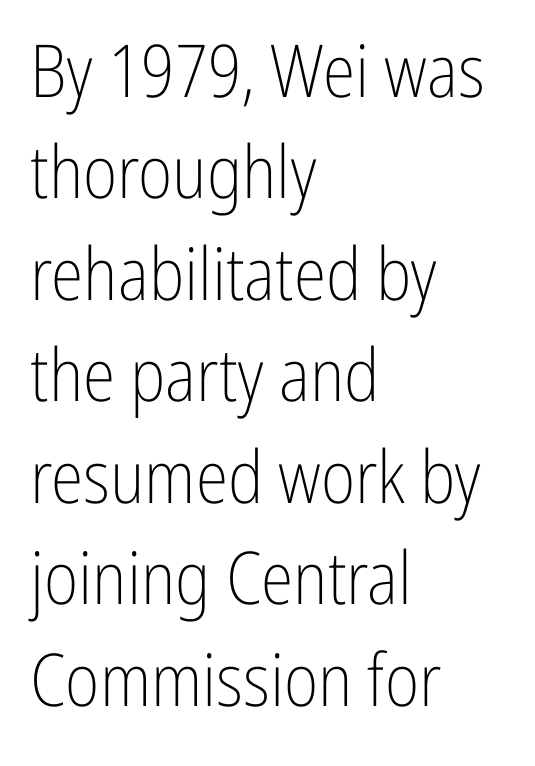
The image shows 73 px light, condensed sans-serif type, upright; set left-aligned, normal line spacing (1.39x), normal letter spacing, not underlined; low stroke contrast and a medium x-height.
